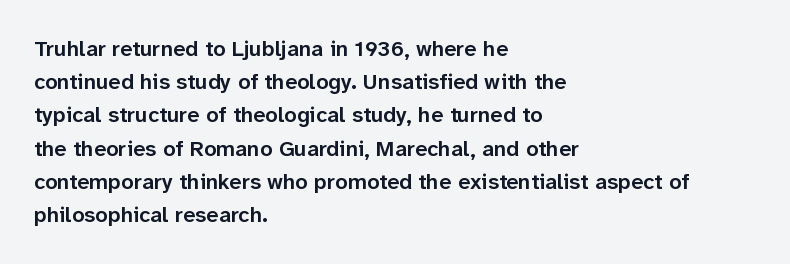
{"italic": "no", "bold": "semi", "underline": "no", "align": "left", "line_spacing": "normal", "line_spacing_ratio": 1.51, "letter_spacing": "normal", "letter_spacing_em": 0.0, "glyph_px": 22}
